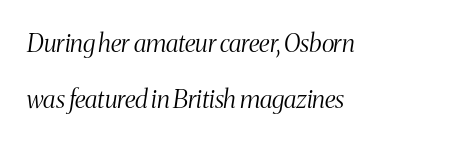
The image shows 25 px text type, italic (leaning right); set left-aligned, loose line spacing (2.24x), normal letter spacing, not underlined.
